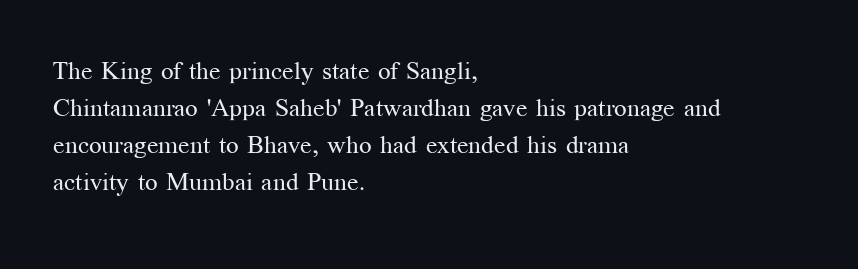
{"italic": "no", "bold": "no", "underline": "no", "align": "left", "line_spacing": "normal", "line_spacing_ratio": 1.48, "letter_spacing": "normal", "letter_spacing_em": 0.0, "glyph_px": 25}
